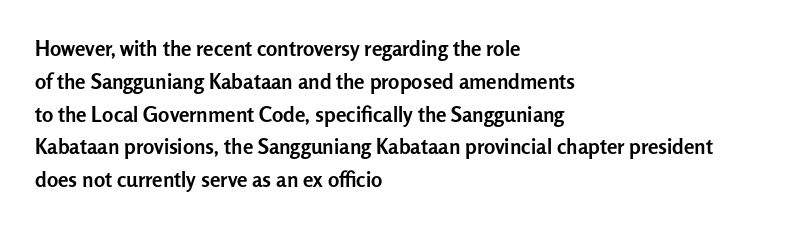
{"italic": "no", "bold": "yes", "underline": "no", "align": "left", "line_spacing": "normal", "line_spacing_ratio": 1.56, "letter_spacing": "normal", "letter_spacing_em": 0.0, "glyph_px": 21}
